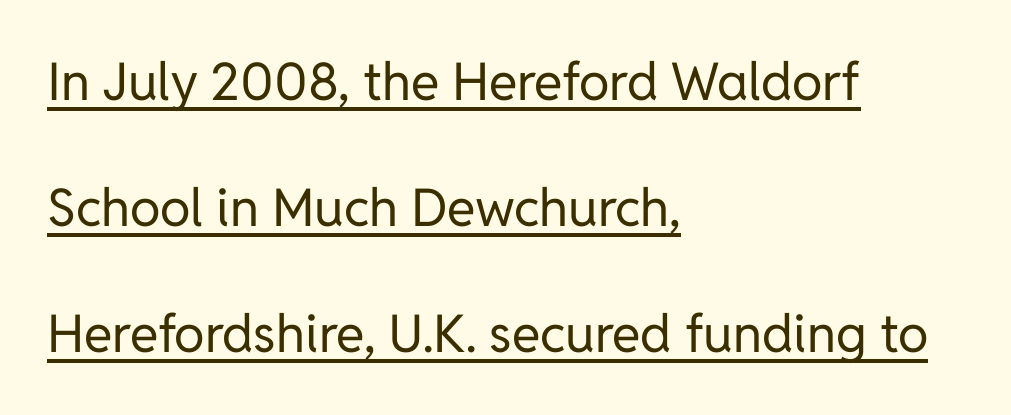
The image shows 52 px regular-weight sans-serif type, upright; set left-aligned, loose line spacing (2.42x), normal letter spacing, underlined; low stroke contrast and a medium x-height.
